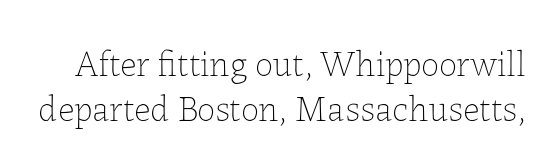
The image shows 36 px thin type, upright; set line spacing 1.24x, normal letter spacing, not underlined; low stroke contrast and a medium x-height.
